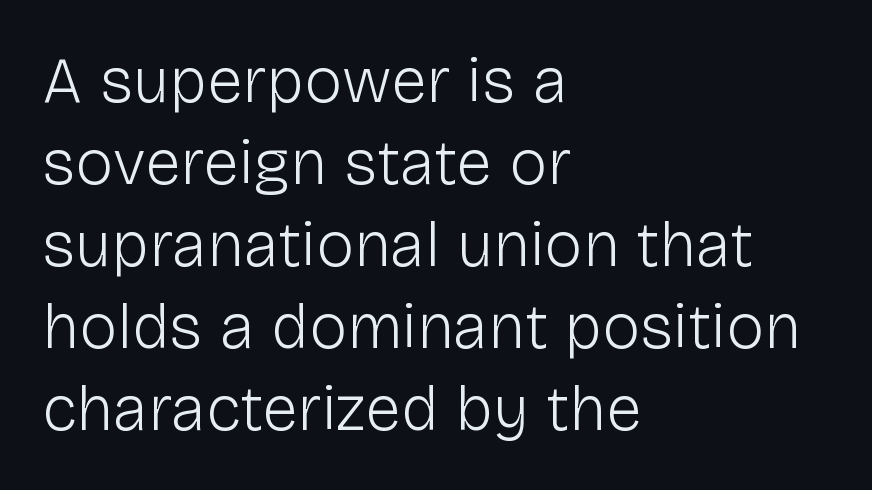
{"serif": "no", "italic": "no", "bold": "no", "weight": "light", "width": "normal", "stroke_contrast": "low", "x_height": "medium", "monospaced": "no", "underline": "no", "align": "left", "line_spacing": "normal", "line_spacing_ratio": 1.28, "letter_spacing": "normal", "letter_spacing_em": 0.0, "glyph_px": 64}
